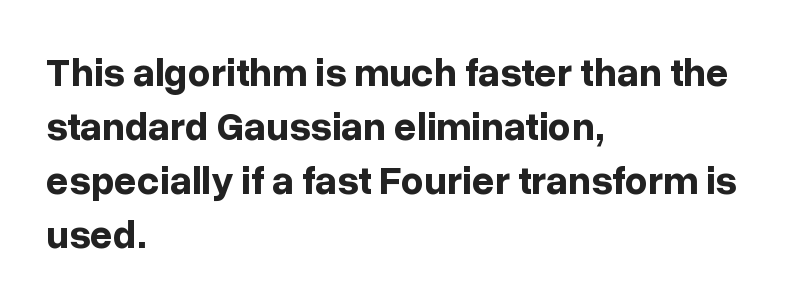
{"serif": "no", "italic": "no", "bold": "yes", "weight": "bold", "width": "normal", "stroke_contrast": "low", "x_height": "medium", "monospaced": "no", "underline": "no", "align": "left", "line_spacing": "normal", "line_spacing_ratio": 1.35, "letter_spacing": "normal", "letter_spacing_em": 0.0, "glyph_px": 40}
